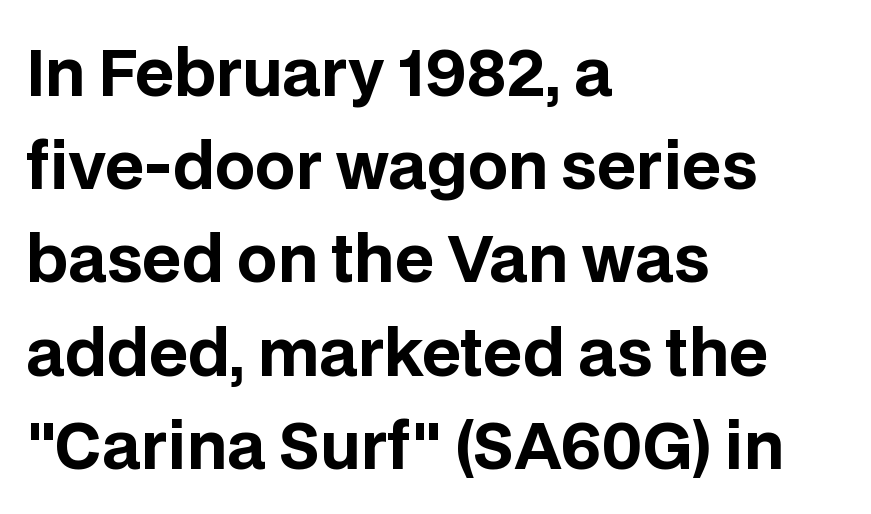
{"serif": "no", "italic": "no", "bold": "yes", "weight": "bold", "width": "normal", "stroke_contrast": "low", "x_height": "large", "monospaced": "no", "underline": "no", "align": "left", "line_spacing": "normal", "line_spacing_ratio": 1.48, "letter_spacing": "normal", "letter_spacing_em": 0.0, "glyph_px": 63}
